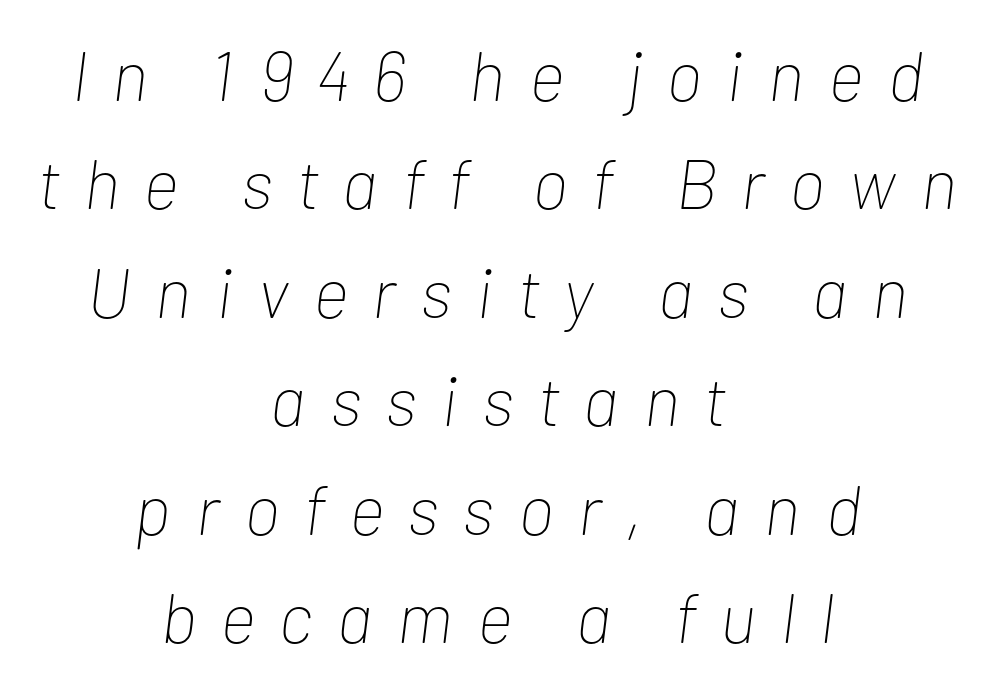
The image shows 70 px thin, condensed type, italic (leaning right); set centered, normal line spacing (1.55x), unusually wide letter spacing (+0.36 em), not underlined; low stroke contrast and a medium x-height.
